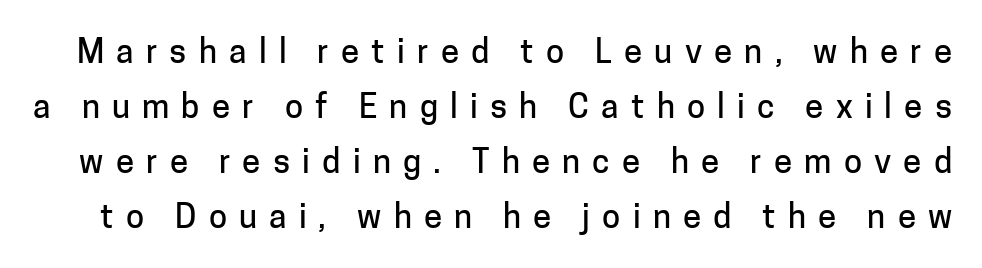
Q: Is the text italic (slanted)? A: No, it is upright.
Q: Is the typeface a serif or a sans-serif typeface? A: Sans-serif.
Q: Is the text underlined? A: No.
Q: Is the spacing between letters normal or unusually wide? A: Unusually wide.
Q: Is the spacing between lines tight, normal or loose? A: Normal.
Q: Width (condensed, normal, or wide)? A: Normal.
Q: Stroke contrast? A: Low.
Q: x-height? A: Medium.
Q: Monospaced? A: No.
